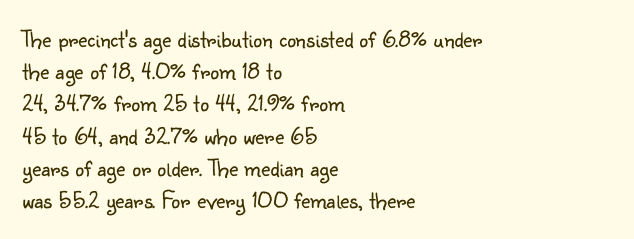
The image shows 25 px text type, upright; set left-aligned, normal line spacing (1.29x), normal letter spacing, not underlined.
